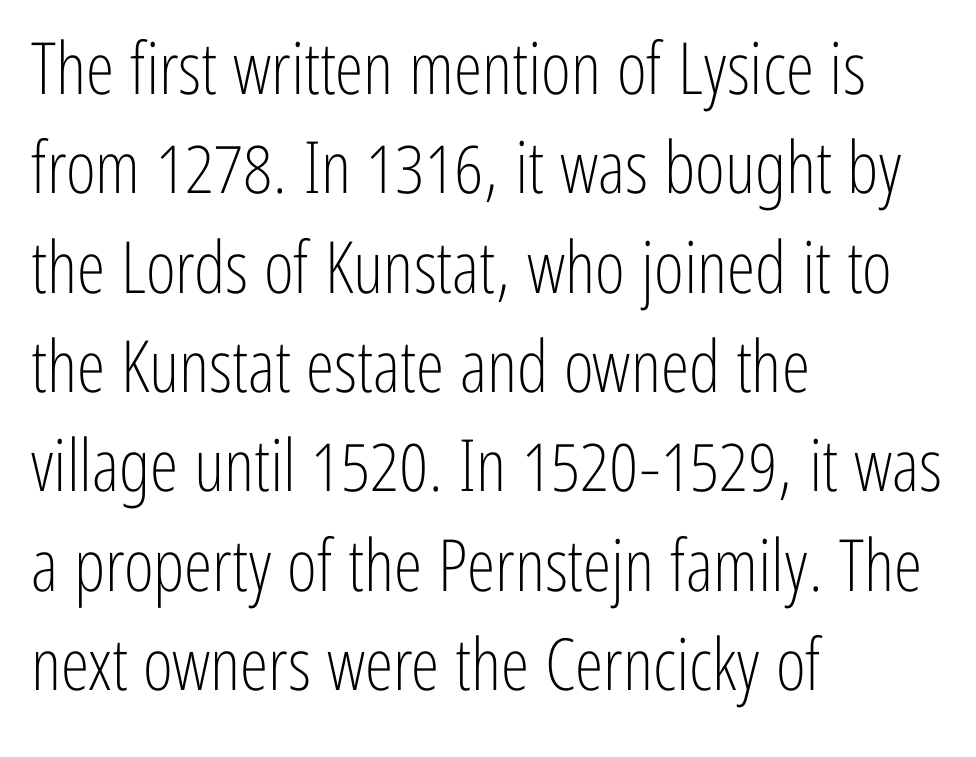
The image shows 72 px light, condensed sans-serif type, upright; set left-aligned, normal line spacing (1.38x), normal letter spacing, not underlined; low stroke contrast and a medium x-height.
